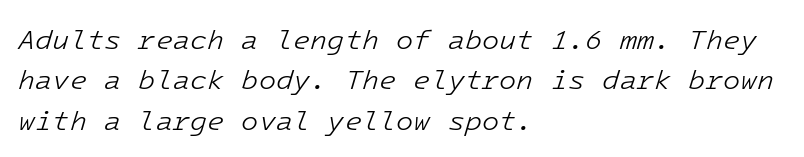
The image shows 28 px light type, italic (leaning right); set left-aligned, normal line spacing (1.44x), normal letter spacing, not underlined; low stroke contrast and a medium x-height.
